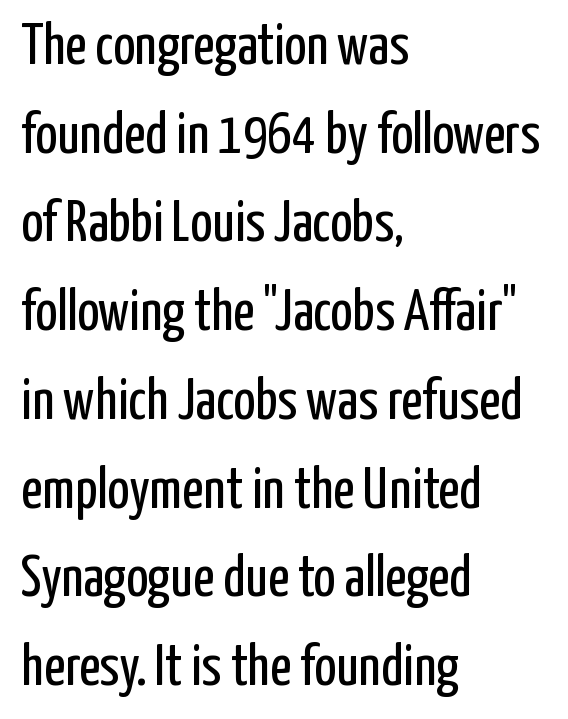
Q: Is the text bold? A: No.
Q: Is the text italic (slanted)? A: No, it is upright.
Q: Is the typeface a serif or a sans-serif typeface? A: Sans-serif.
Q: Is the text underlined? A: No.
Q: How is the paragraph aligned? A: Left-aligned.
Q: Is the spacing between letters normal or unusually wide? A: Normal.
Q: Is the spacing between lines tight, normal or loose? A: Normal.
Q: Width (condensed, normal, or wide)? A: Condensed.
Q: Stroke contrast? A: Low.
Q: x-height? A: Medium.
Q: Monospaced? A: No.
